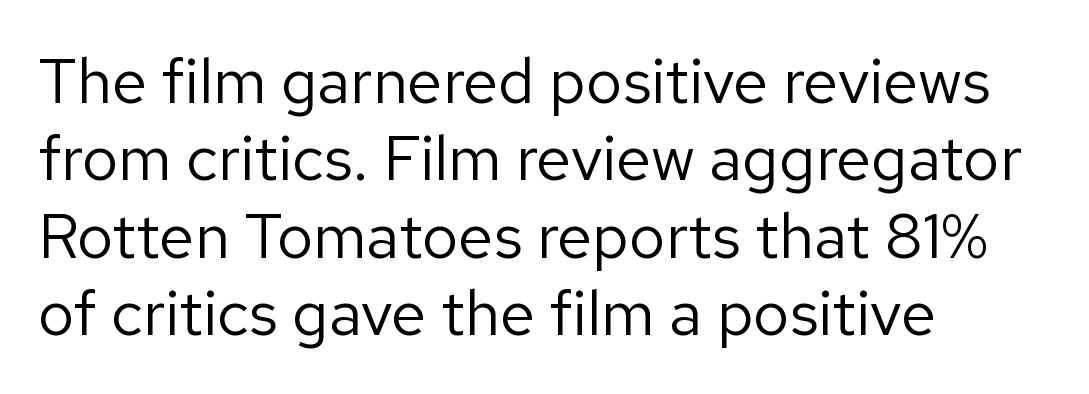
Q: Is the text bold? A: No.
Q: Is the text italic (slanted)? A: No, it is upright.
Q: Is the typeface a serif or a sans-serif typeface? A: Sans-serif.
Q: Is the text underlined? A: No.
Q: How is the paragraph aligned? A: Left-aligned.
Q: Is the spacing between letters normal or unusually wide? A: Normal.
Q: Width (condensed, normal, or wide)? A: Normal.
Q: Stroke contrast? A: Low.
Q: x-height? A: Medium.
Q: Monospaced? A: No.
